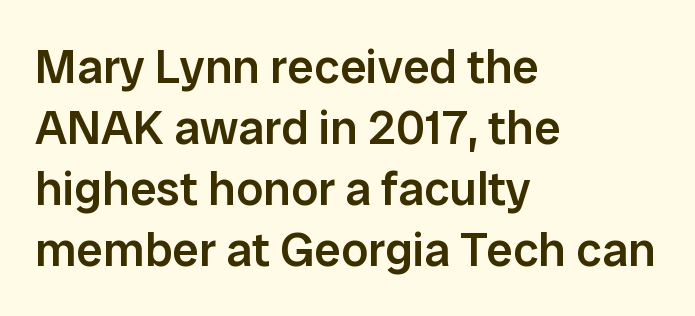
{"serif": "no", "italic": "no", "bold": "semi", "weight": "semibold", "width": "normal", "stroke_contrast": "low", "x_height": "medium", "monospaced": "no", "underline": "no", "align": "left", "line_spacing": "normal", "line_spacing_ratio": 1.27, "letter_spacing": "normal", "letter_spacing_em": 0.0, "glyph_px": 48}
